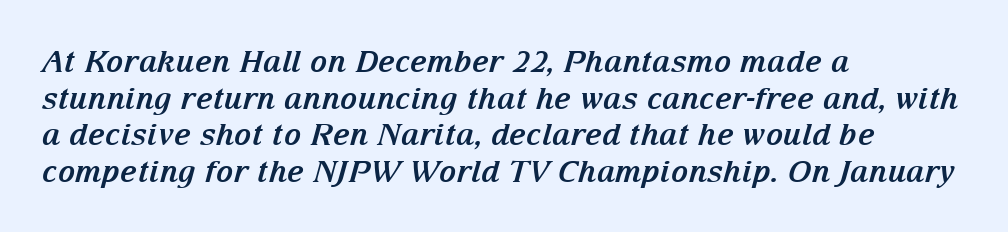
{"serif": "yes", "italic": "yes", "lean": "right", "slant_degrees": 15, "bold": "yes", "weight": "bold", "width": "normal", "stroke_contrast": "medium", "x_height": "medium", "monospaced": "no", "underline": "no", "align": "left", "line_spacing_ratio": 1.22, "letter_spacing": "normal", "letter_spacing_em": 0.0, "glyph_px": 30}
